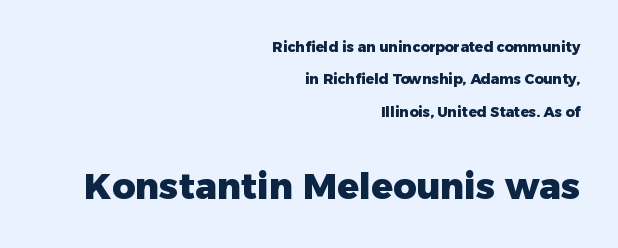
{"serif": "no", "italic": "no", "bold": "yes", "weight": "heavy", "width": "normal", "stroke_contrast": "low", "x_height": "medium", "monospaced": "no", "underline": "no", "align": "right", "line_spacing": "loose", "line_spacing_ratio": 2.32, "letter_spacing": "normal", "letter_spacing_em": 0.0, "larger_block": "second", "size_ratio": 2.57, "glyph_px": 36}
